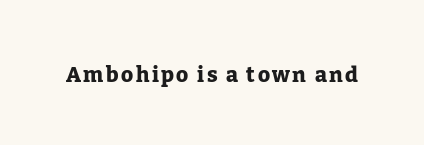
Pretty heavy lettering here — definitely bold. The passage shown is not underscored anywhere. Do the letters lean? They stand straight.
